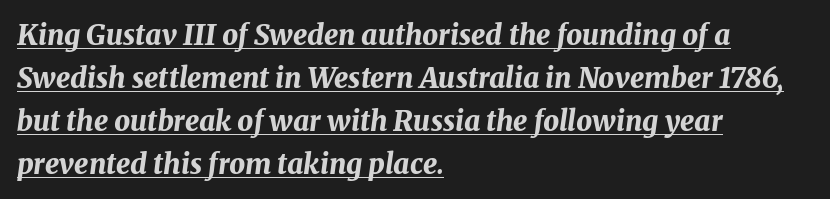
{"italic": "yes", "lean": "right", "slant_degrees": 8, "bold": "yes", "weight": "bold", "width": "normal", "stroke_contrast": "medium", "x_height": "medium", "monospaced": "no", "underline": "yes", "align": "left", "line_spacing": "normal", "line_spacing_ratio": 1.53, "letter_spacing": "normal", "letter_spacing_em": 0.0, "glyph_px": 28}
